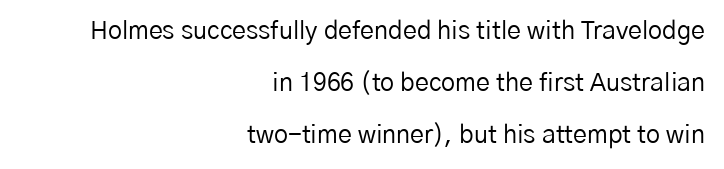
{"italic": "no", "bold": "no", "underline": "no", "align": "right", "line_spacing": "loose", "line_spacing_ratio": 2.09, "letter_spacing": "normal", "letter_spacing_em": 0.0, "glyph_px": 25}
